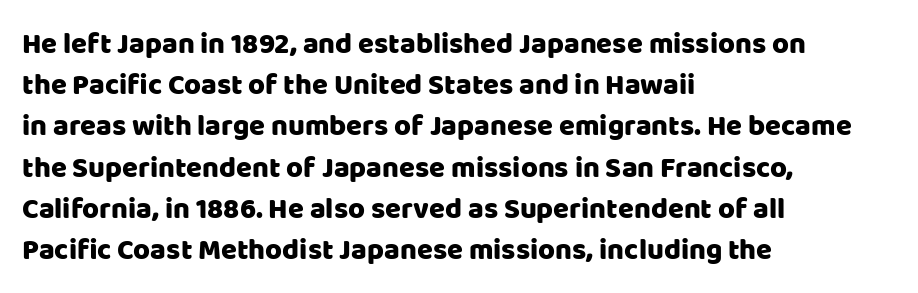
Q: Is the text italic (slanted)? A: No, it is upright.
Q: Is the typeface a serif or a sans-serif typeface? A: Sans-serif.
Q: Is the text underlined? A: No.
Q: How is the paragraph aligned? A: Left-aligned.
Q: Is the spacing between letters normal or unusually wide? A: Normal.
Q: Is the spacing between lines tight, normal or loose? A: Normal.
Q: Width (condensed, normal, or wide)? A: Normal.
Q: Stroke contrast? A: Low.
Q: x-height? A: Large.
Q: Monospaced? A: No.
